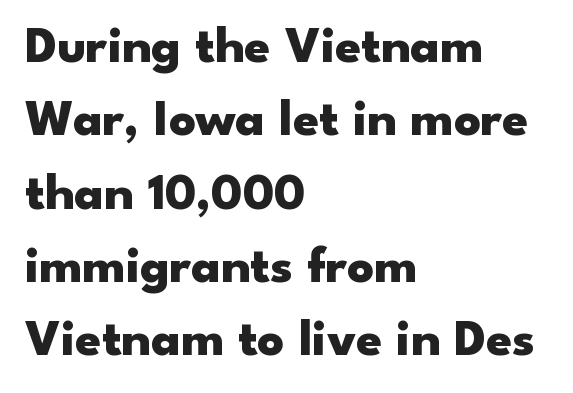
The image shows 52 px heavy, wide sans-serif type, upright; set left-aligned, normal line spacing (1.41x), normal letter spacing, not underlined; low stroke contrast and a small x-height.
